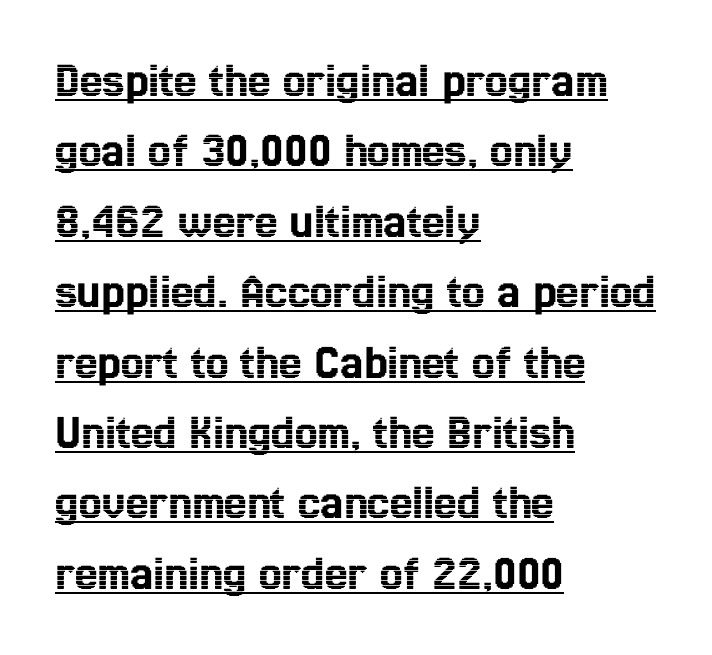
The passage shown stacks its lines at a standard gap. Every word sits above its own underline. Does the lettering tilt? It doesn't — this is upright. Standard letterfit; no display-style spreading of the glyphs. A typesetter would call this proportional, since set widths differ per character.
